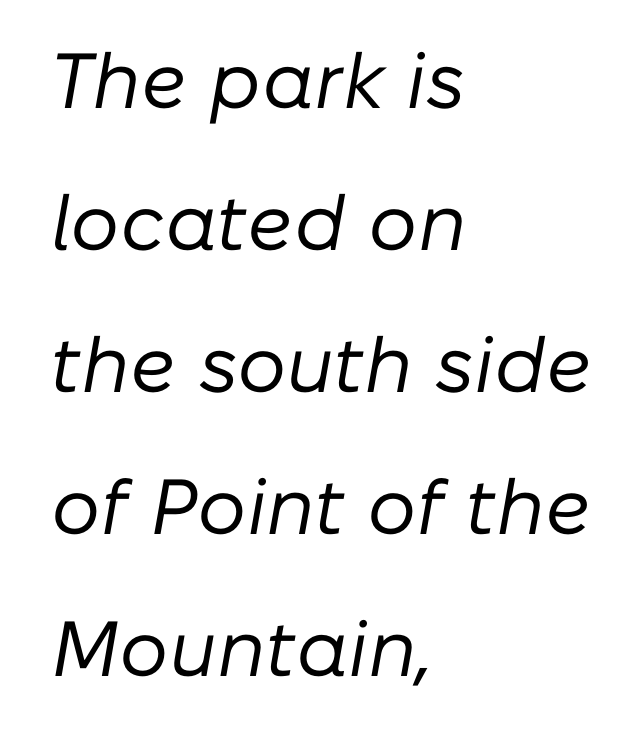
The image shows 78 px regular-weight type, italic (leaning right); set left-aligned, line spacing 1.82x, normal letter spacing, not underlined; low stroke contrast and a medium x-height.
